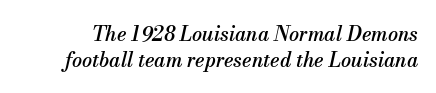
{"italic": "yes", "lean": "right", "slant_degrees": 13, "underline": "no", "line_spacing": "normal", "line_spacing_ratio": 1.28, "letter_spacing": "normal", "letter_spacing_em": 0.0, "glyph_px": 20}
